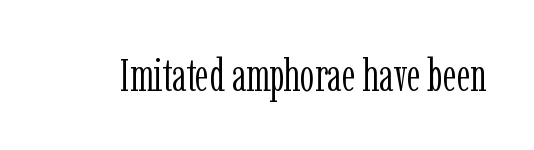
Q: Is the text bold? A: No.
Q: Is the text italic (slanted)? A: No, it is upright.
Q: Is the typeface a serif or a sans-serif typeface? A: Serif.
Q: Is the text underlined? A: No.
Q: Is the spacing between letters normal or unusually wide? A: Normal.
Q: Width (condensed, normal, or wide)? A: Condensed.
Q: Stroke contrast? A: Low.
Q: x-height? A: Medium.
Q: Monospaced? A: No.
